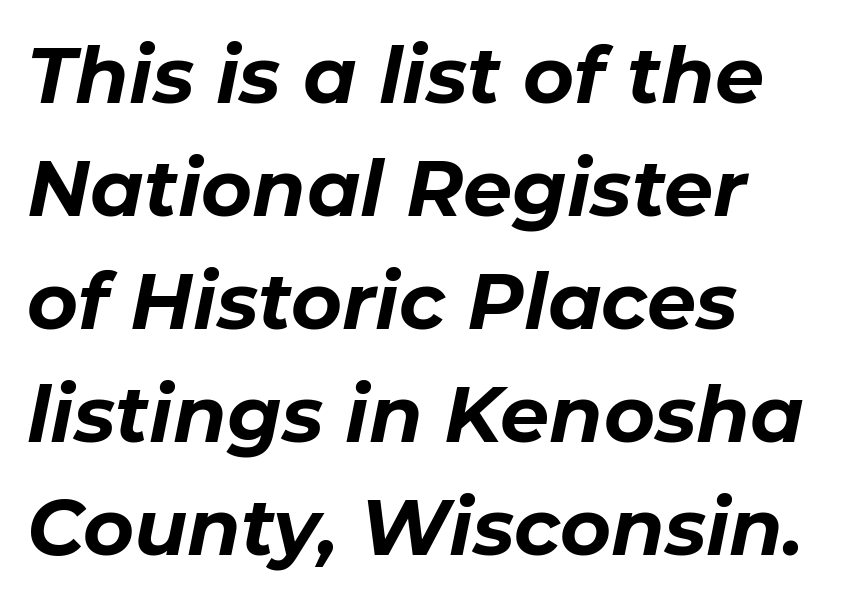
{"italic": "yes", "lean": "right", "slant_degrees": 11, "bold": "yes", "weight": "bold", "width": "normal", "stroke_contrast": "low", "x_height": "medium", "monospaced": "no", "underline": "no", "align": "left", "line_spacing": "normal", "line_spacing_ratio": 1.45, "letter_spacing": "normal", "letter_spacing_em": 0.0, "glyph_px": 78}
